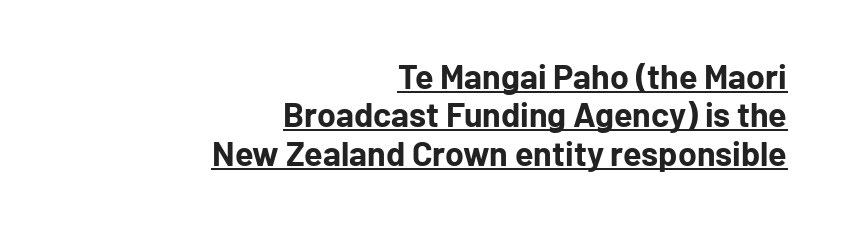
Q: Is the text bold? A: Yes.
Q: Is the text italic (slanted)? A: No, it is upright.
Q: Is the typeface a serif or a sans-serif typeface? A: Sans-serif.
Q: Is the text underlined? A: Yes.
Q: How is the paragraph aligned? A: Right-aligned.
Q: Is the spacing between letters normal or unusually wide? A: Normal.
Q: Is the spacing between lines tight, normal or loose? A: Tight.
Q: Width (condensed, normal, or wide)? A: Normal.
Q: Stroke contrast? A: Low.
Q: x-height? A: Medium.
Q: Monospaced? A: No.
